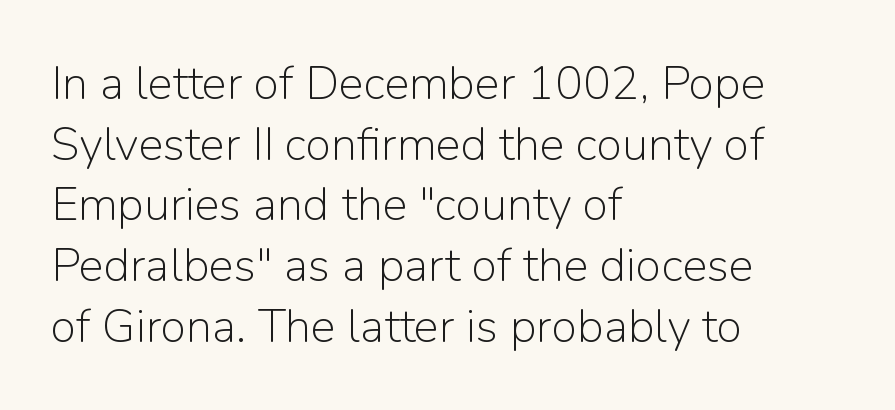
The image shows 47 px light sans-serif type, upright; set left-aligned, normal line spacing (1.29x), normal letter spacing, not underlined; low stroke contrast and a medium x-height.
